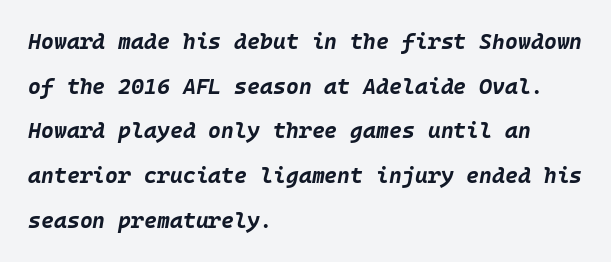
Q: Is the text bold? A: Yes.
Q: Is the text italic (slanted)? A: Yes, it leans right by about 10 degrees.
Q: Is the text underlined? A: No.
Q: How is the paragraph aligned? A: Left-aligned.
Q: Is the spacing between letters normal or unusually wide? A: Normal.
Q: Is the spacing between lines tight, normal or loose? A: Loose.
